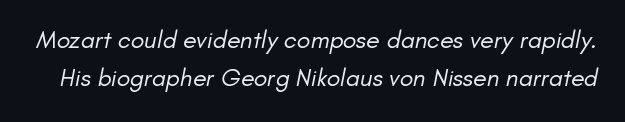
Q: Is the text bold? A: No.
Q: Is the text underlined? A: No.
Q: Is the spacing between letters normal or unusually wide? A: Normal.
Q: Is the spacing between lines tight, normal or loose? A: Normal.
